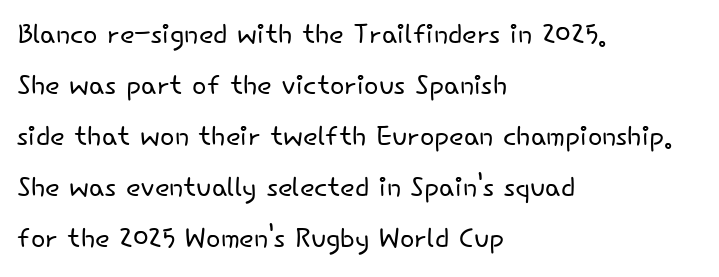
{"serif": "no", "italic": "no", "bold": "no", "weight": "light", "width": "normal", "stroke_contrast": "low", "x_height": "small", "monospaced": "no", "underline": "no", "align": "left", "line_spacing": "normal", "line_spacing_ratio": 1.34, "letter_spacing": "normal", "letter_spacing_em": 0.0, "glyph_px": 38}
